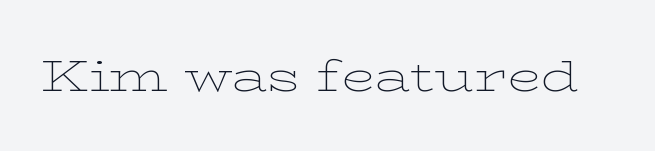
{"serif": "yes", "italic": "no", "bold": "no", "weight": "thin", "width": "wide", "stroke_contrast": "low", "x_height": "medium", "monospaced": "no", "underline": "no", "letter_spacing": "normal", "letter_spacing_em": 0.0, "glyph_px": 44}
